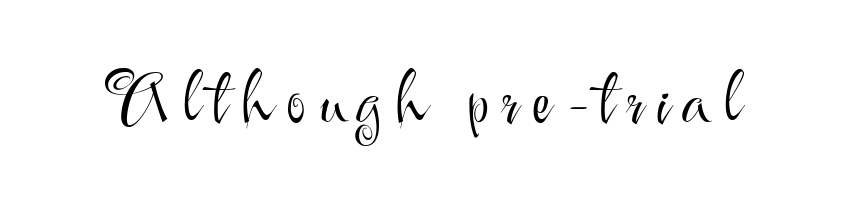
Q: Is the text bold? A: No.
Q: Is the typeface a serif or a sans-serif typeface? A: Sans-serif.
Q: Is the text underlined? A: No.
Q: Is the spacing between letters normal or unusually wide? A: Unusually wide.
Q: Width (condensed, normal, or wide)? A: Normal.
Q: Stroke contrast? A: Medium.
Q: x-height? A: Small.
Q: Monospaced? A: No.
